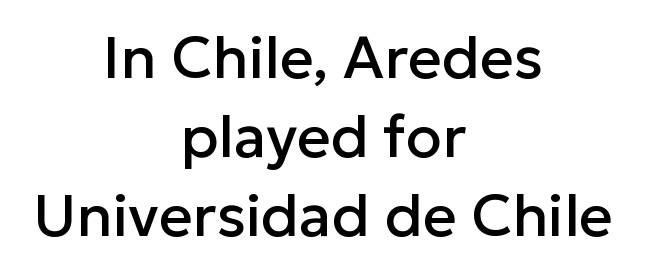
Q: Is the text italic (slanted)? A: No, it is upright.
Q: Is the typeface a serif or a sans-serif typeface? A: Sans-serif.
Q: Is the text underlined? A: No.
Q: How is the paragraph aligned? A: Centered.
Q: Is the spacing between letters normal or unusually wide? A: Normal.
Q: Is the spacing between lines tight, normal or loose? A: Normal.
Q: Width (condensed, normal, or wide)? A: Normal.
Q: Stroke contrast? A: Low.
Q: x-height? A: Medium.
Q: Monospaced? A: No.
